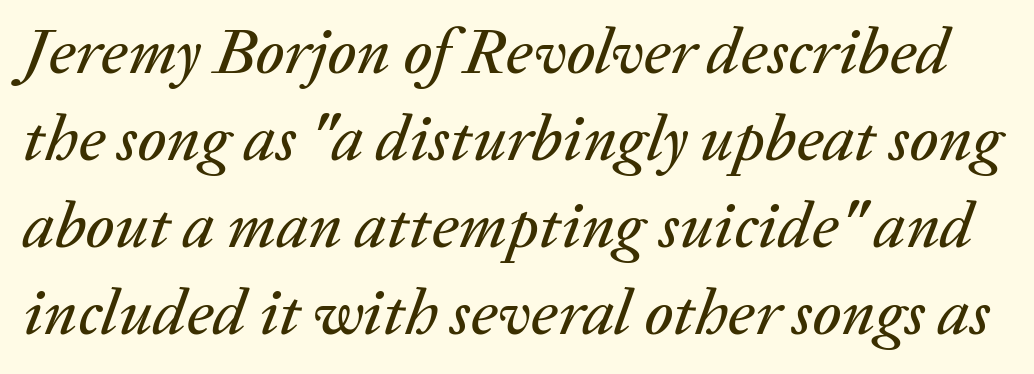
{"italic": "yes", "lean": "right", "slant_degrees": 20, "width": "normal", "stroke_contrast": "low", "x_height": "medium", "monospaced": "no", "underline": "no", "line_spacing": "normal", "line_spacing_ratio": 1.34, "letter_spacing": "normal", "letter_spacing_em": 0.0, "glyph_px": 65}
